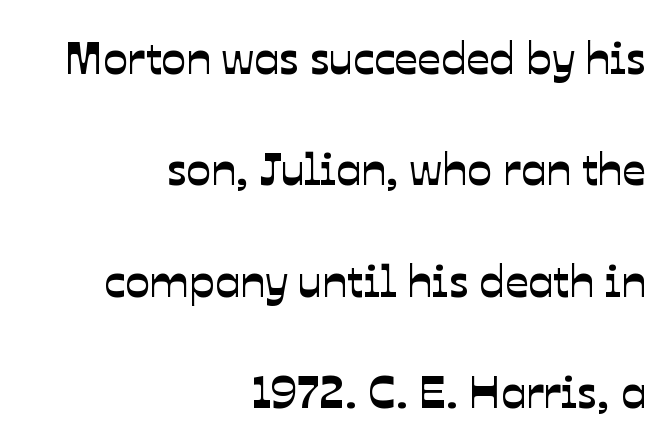
Q: Is the typeface a serif or a sans-serif typeface? A: Sans-serif.
Q: Is the text underlined? A: No.
Q: How is the paragraph aligned? A: Right-aligned.
Q: Is the spacing between letters normal or unusually wide? A: Normal.
Q: Is the spacing between lines tight, normal or loose? A: Loose.
Q: Width (condensed, normal, or wide)? A: Normal.
Q: Stroke contrast? A: Low.
Q: x-height? A: Medium.
Q: Monospaced? A: No.
